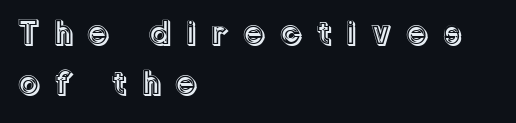
This is roman type, the default non-slanted kind. Horizontal bands of white between lines are of average thickness. Observe the wide spacing: letters keep a clear distance from each other. Here the designer chose a conventional face with non-uniform glyph widths. Typeset ragged right — the left edge is the straight one. The string is rendered with underlining switched off.
